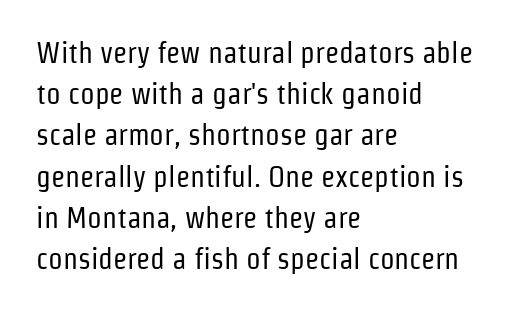
{"serif": "no", "italic": "no", "bold": "no", "weight": "regular", "width": "condensed", "stroke_contrast": "low", "x_height": "medium", "monospaced": "no", "underline": "no", "align": "left", "line_spacing": "normal", "line_spacing_ratio": 1.42, "letter_spacing": "normal", "letter_spacing_em": 0.0, "glyph_px": 29}
